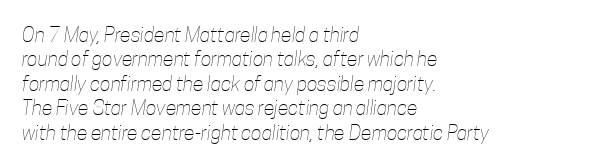
Q: Is the text bold? A: No.
Q: Is the text underlined? A: No.
Q: How is the paragraph aligned? A: Left-aligned.
Q: Is the spacing between letters normal or unusually wide? A: Normal.
